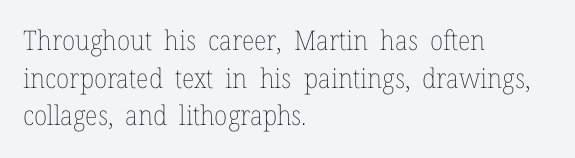
Notice how the stems are strictly vertical — no italics here. A bare baseline throughout the passage. Inter-character spacing is left at the font's built-in metrics. Vertical spacing — default. The ragged edge is on the right, which tells us the setting is flush left. The font sits on the lighter half of the weight spectrum, regular included.
